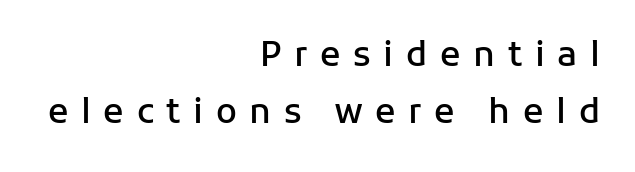
{"serif": "no", "italic": "no", "bold": "semi", "weight": "semibold", "width": "normal", "stroke_contrast": "low", "x_height": "medium", "monospaced": "no", "underline": "no", "align": "right", "line_spacing": "normal", "line_spacing_ratio": 1.67, "letter_spacing": "wide", "letter_spacing_em": 0.37, "glyph_px": 34}
